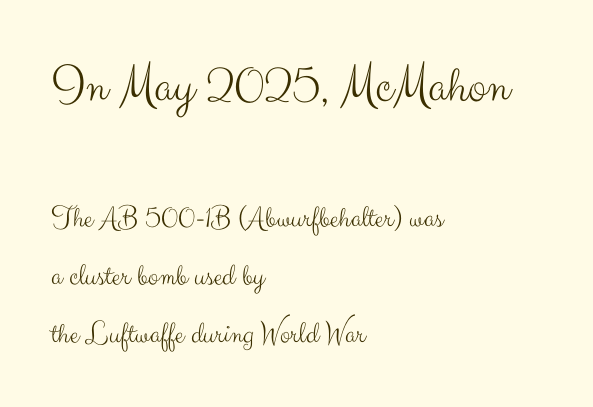
Q: Is the text bold? A: No.
Q: Is the text italic (slanted)? A: Yes.
Q: Is the typeface a serif or a sans-serif typeface? A: Sans-serif.
Q: Is the text underlined? A: No.
Q: How is the paragraph aligned? A: Left-aligned.
Q: Is the spacing between letters normal or unusually wide? A: Normal.
Q: Which block of text is set in a larger size, the first (top) or the second (bottom)? A: The first (top) one.
Q: Width (condensed, normal, or wide)? A: Normal.
Q: Stroke contrast? A: Medium.
Q: x-height? A: Small.
Q: Monospaced? A: No.
